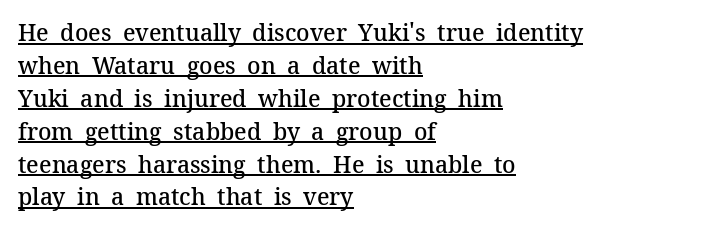
Q: Is the text bold? A: Semi-bold.
Q: Is the text italic (slanted)? A: No, it is upright.
Q: Is the text underlined? A: Yes.
Q: How is the paragraph aligned? A: Left-aligned.
Q: Is the spacing between letters normal or unusually wide? A: Normal.
Q: Is the spacing between lines tight, normal or loose? A: Normal.
